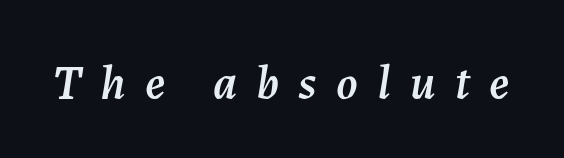
The image shows 48 px text type, italic (leaning right); set unusually wide letter spacing (+0.4 em), not underlined; medium stroke contrast and a medium x-height.
